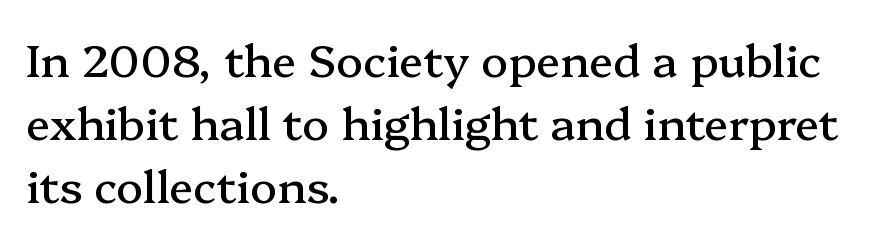
Layout note: lines flush left. Upright lettering throughout. These lines keep a tight, regular rhythm from letter to letter. The face used here is proportionally spaced, like ordinary book or web type. Evenly set lines give the paragraph a standard silhouette. The gap between lines stays unmarked.
